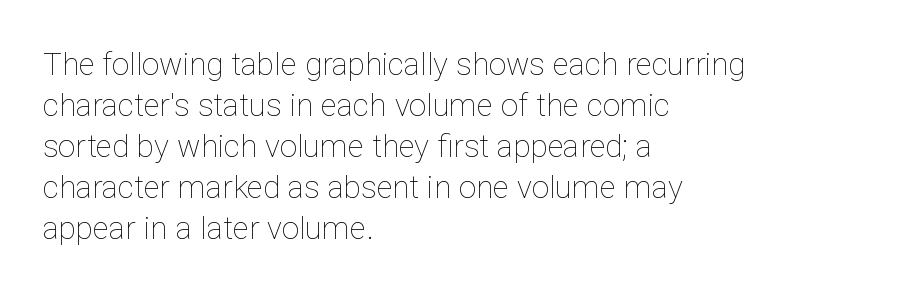
The image shows 31 px thin type, upright; set left-aligned, normal line spacing (1.32x), normal letter spacing, not underlined; low stroke contrast and a medium x-height.
